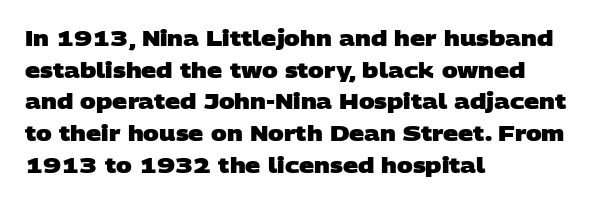
{"bold": "yes", "underline": "no", "align": "left", "line_spacing": "normal", "line_spacing_ratio": 1.51, "letter_spacing": "normal", "letter_spacing_em": 0.0, "glyph_px": 21}
